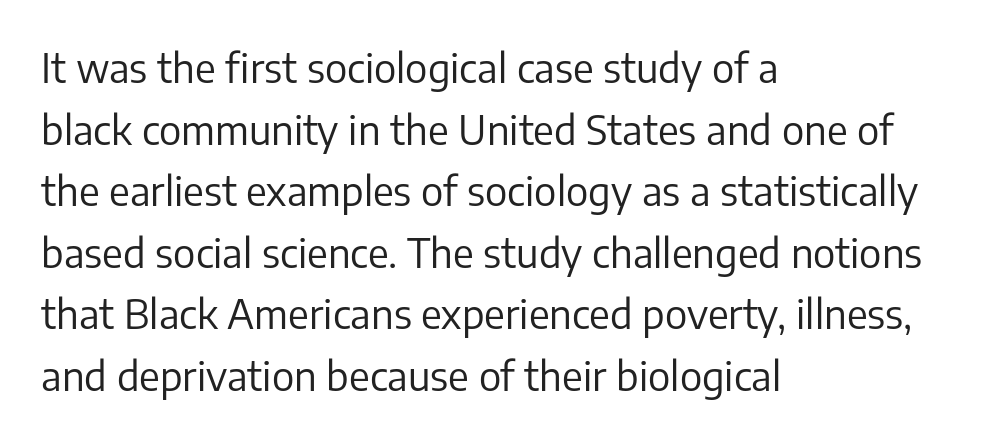
Q: Is the text bold? A: No.
Q: Is the text italic (slanted)? A: No, it is upright.
Q: Is the typeface a serif or a sans-serif typeface? A: Sans-serif.
Q: Is the text underlined? A: No.
Q: How is the paragraph aligned? A: Left-aligned.
Q: Is the spacing between letters normal or unusually wide? A: Normal.
Q: Is the spacing between lines tight, normal or loose? A: Normal.
Q: Width (condensed, normal, or wide)? A: Normal.
Q: Stroke contrast? A: Low.
Q: x-height? A: Medium.
Q: Monospaced? A: No.
